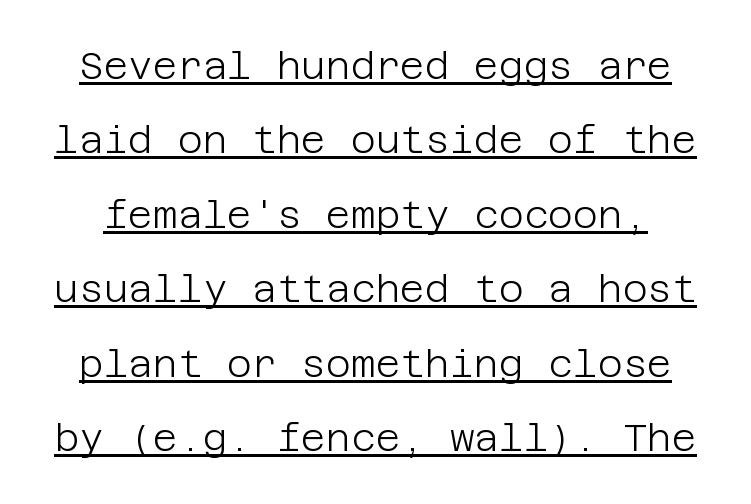
The leading is generous, giving the passage an open texture. This sample carries an underscore along the baseline area. The designer went with a sans here, leaving each stem footless. The line texture is even and compact thanks to regular tracking.
